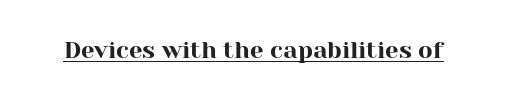
The image shows 24 px text type, upright; set normal letter spacing, underlined.
